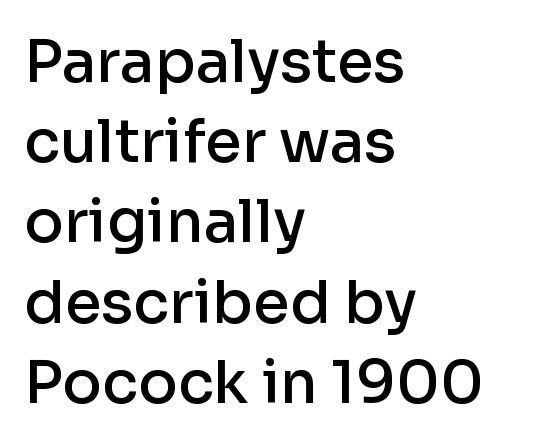
Q: Is the text bold? A: Semi-bold.
Q: Is the text italic (slanted)? A: No, it is upright.
Q: Is the typeface a serif or a sans-serif typeface? A: Sans-serif.
Q: Is the text underlined? A: No.
Q: How is the paragraph aligned? A: Left-aligned.
Q: Is the spacing between letters normal or unusually wide? A: Normal.
Q: Is the spacing between lines tight, normal or loose? A: Normal.
Q: Width (condensed, normal, or wide)? A: Normal.
Q: Stroke contrast? A: Low.
Q: x-height? A: Medium.
Q: Monospaced? A: No.
